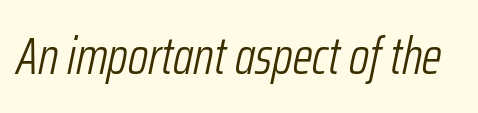
The image shows 51 px light, condensed type, italic (leaning right); set normal letter spacing, not underlined; low stroke contrast and a medium x-height.
